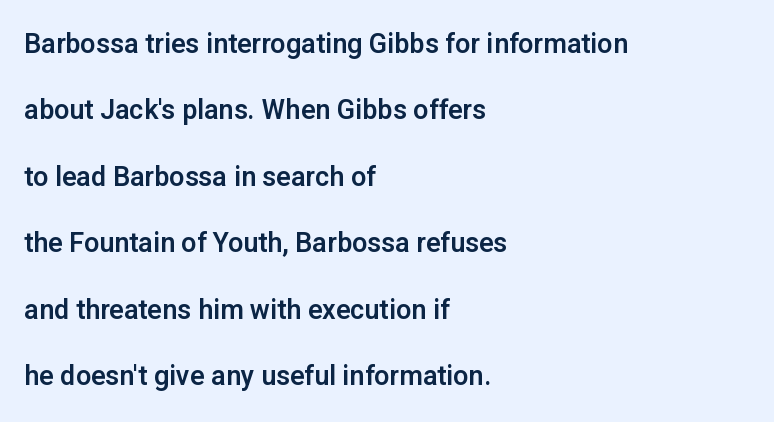
Q: Is the text italic (slanted)? A: No, it is upright.
Q: Is the text underlined? A: No.
Q: How is the paragraph aligned? A: Left-aligned.
Q: Is the spacing between letters normal or unusually wide? A: Normal.
Q: Is the spacing between lines tight, normal or loose? A: Loose.
